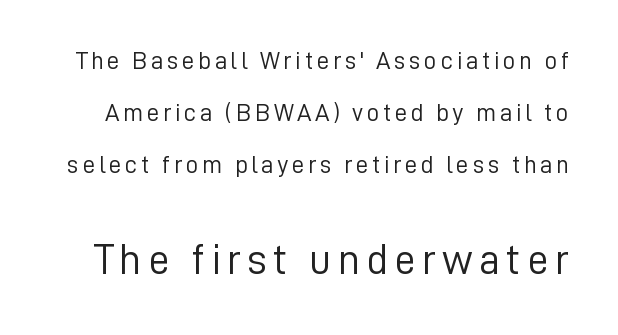
{"serif": "no", "italic": "no", "bold": "no", "weight": "light", "width": "normal", "stroke_contrast": "low", "x_height": "medium", "monospaced": "no", "underline": "no", "line_spacing": "loose", "line_spacing_ratio": 2.09, "larger_block": "second", "size_ratio": 1.72, "glyph_px": 43}
